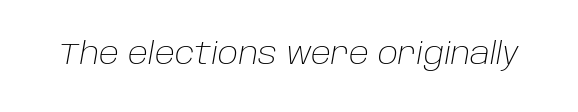
The image shows 30 px light type, italic (leaning right); set normal letter spacing, not underlined; low stroke contrast and a large x-height.
